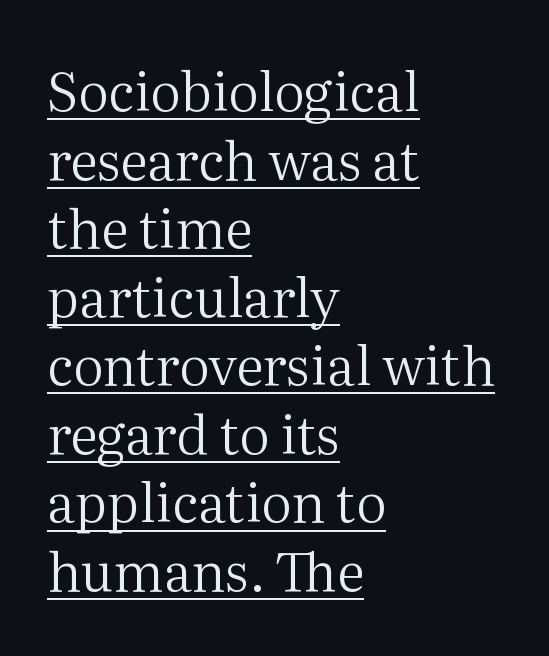
{"serif": "yes", "italic": "no", "bold": "no", "weight": "regular", "width": "normal", "stroke_contrast": "medium", "x_height": "medium", "monospaced": "no", "underline": "yes", "align": "left", "line_spacing": "normal", "line_spacing_ratio": 1.27, "letter_spacing": "normal", "letter_spacing_em": 0.0, "glyph_px": 54}
